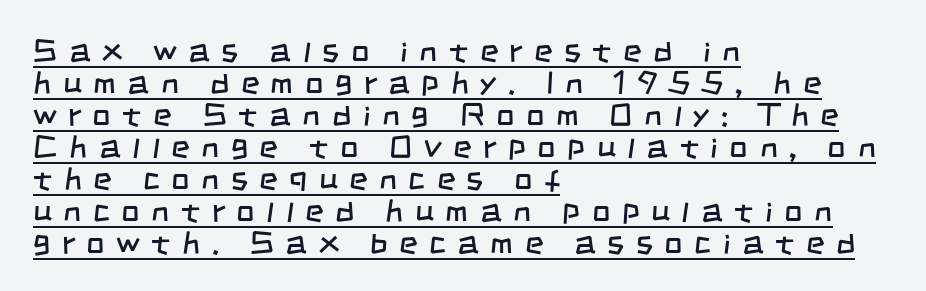
Font category for this specimen: sans-serif. The face used here appears with an underline applied. This rendering uses left alignment, leaving the right contour irregular. You could only call the tracking loose — the letters float apart. These lines are rendered in a variable-pitch font.
